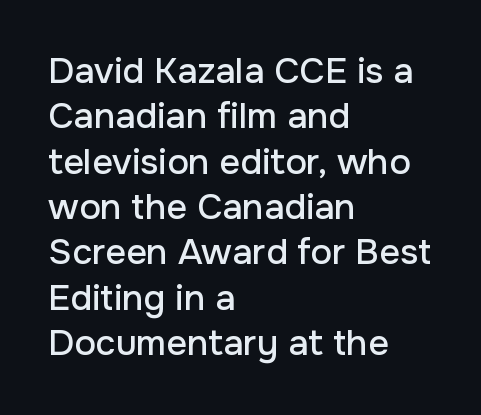
Q: Is the text italic (slanted)? A: No, it is upright.
Q: Is the typeface a serif or a sans-serif typeface? A: Sans-serif.
Q: Is the text underlined? A: No.
Q: How is the paragraph aligned? A: Left-aligned.
Q: Is the spacing between letters normal or unusually wide? A: Normal.
Q: Is the spacing between lines tight, normal or loose? A: Normal.
Q: Width (condensed, normal, or wide)? A: Normal.
Q: Stroke contrast? A: Low.
Q: x-height? A: Medium.
Q: Monospaced? A: No.
